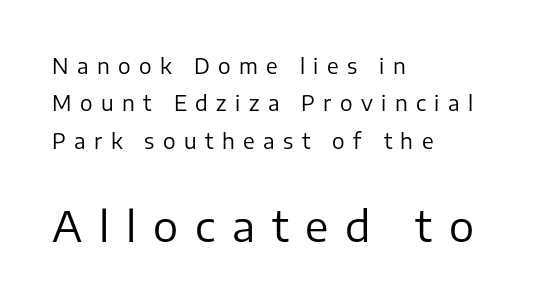
These lines are set flush left with a ragged right edge. Check the space under the baseline: it is left empty. Italic: no, the glyphs are upright roman. A typesetter would call this proportional, since set widths differ per character. Ink coverage per letter is moderate at most.
